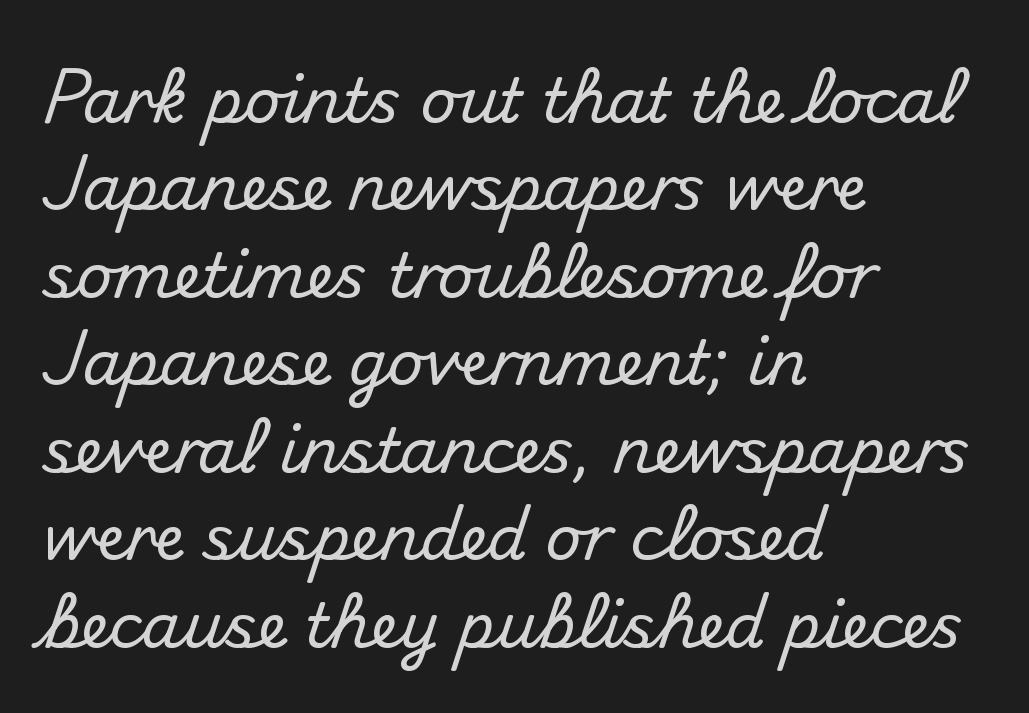
Q: Is the text italic (slanted)? A: Yes.
Q: Is the typeface a serif or a sans-serif typeface? A: Sans-serif.
Q: Is the text underlined? A: No.
Q: How is the paragraph aligned? A: Left-aligned.
Q: Is the spacing between letters normal or unusually wide? A: Normal.
Q: Is the spacing between lines tight, normal or loose? A: Normal.
Q: Width (condensed, normal, or wide)? A: Normal.
Q: Stroke contrast? A: Medium.
Q: x-height? A: Small.
Q: Monospaced? A: No.
